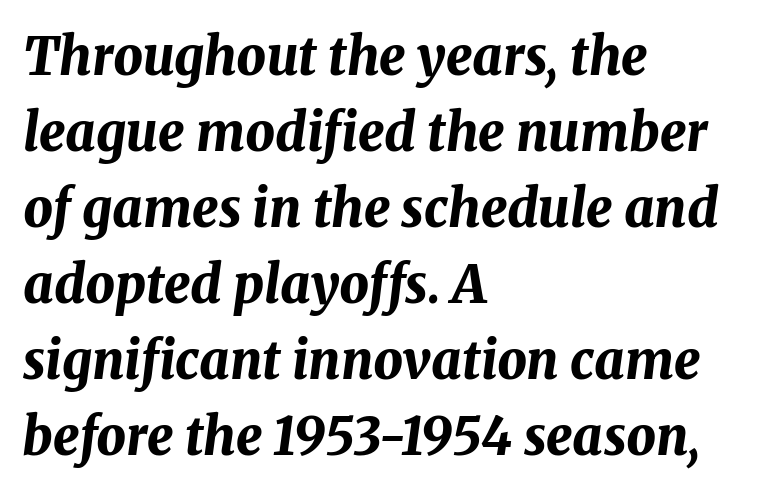
A bare baseline throughout the passage. These lines stack with their left ends in a neat column. Whoever set this chose a conventional vertical rhythm. Quick note: italic.
